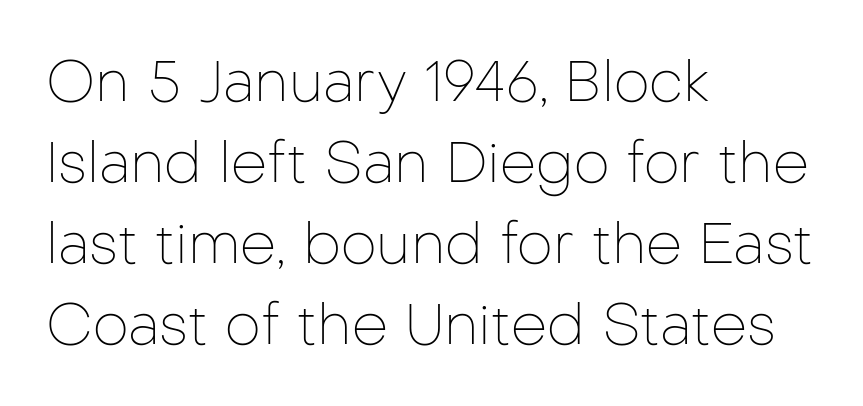
{"serif": "no", "italic": "no", "bold": "no", "weight": "thin", "width": "normal", "stroke_contrast": "low", "x_height": "medium", "monospaced": "no", "underline": "no", "align": "left", "line_spacing": "normal", "line_spacing_ratio": 1.42, "letter_spacing": "normal", "letter_spacing_em": 0.0, "glyph_px": 57}
